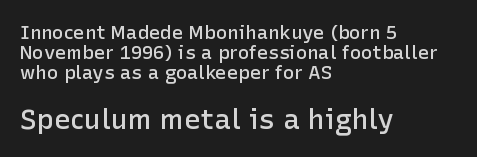
Q: Is the text bold? A: Semi-bold.
Q: Is the text italic (slanted)? A: No, it is upright.
Q: Is the typeface a serif or a sans-serif typeface? A: Sans-serif.
Q: Is the text underlined? A: No.
Q: How is the paragraph aligned? A: Left-aligned.
Q: Is the spacing between letters normal or unusually wide? A: Normal.
Q: Is the spacing between lines tight, normal or loose? A: Tight.
Q: Which block of text is set in a larger size, the first (top) or the second (bottom)? A: The second (bottom) one.
Q: Width (condensed, normal, or wide)? A: Normal.
Q: Stroke contrast? A: Low.
Q: x-height? A: Medium.
Q: Monospaced? A: No.
